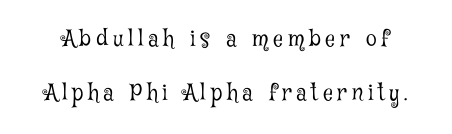
These lines were composed using upright roman letters. A bare baseline throughout the passage. Widely set lines give the paragraph a tall, airy silhouette. A light-to-regular cut is what we see here.
